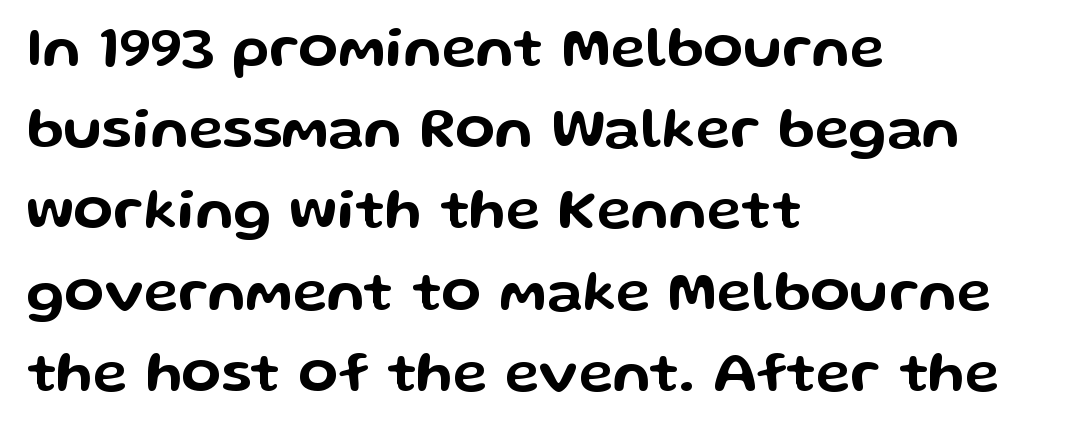
The image shows 58 px wide sans-serif type, upright; set left-aligned, normal line spacing (1.4x), normal letter spacing, not underlined; low stroke contrast and a medium x-height.
